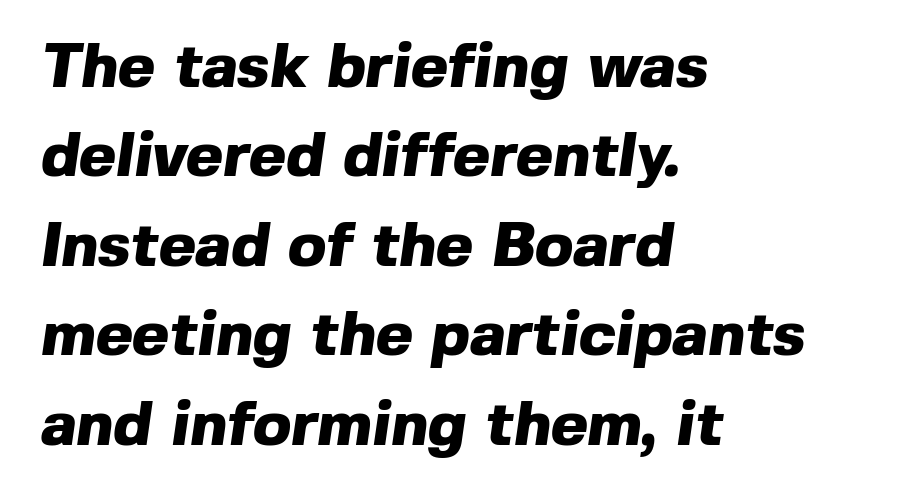
Q: Is the text bold? A: Yes.
Q: Is the typeface a serif or a sans-serif typeface? A: Sans-serif.
Q: Is the text underlined? A: No.
Q: How is the paragraph aligned? A: Left-aligned.
Q: Is the spacing between letters normal or unusually wide? A: Normal.
Q: Is the spacing between lines tight, normal or loose? A: Normal.
Q: Width (condensed, normal, or wide)? A: Normal.
Q: x-height? A: Medium.
Q: Monospaced? A: No.
